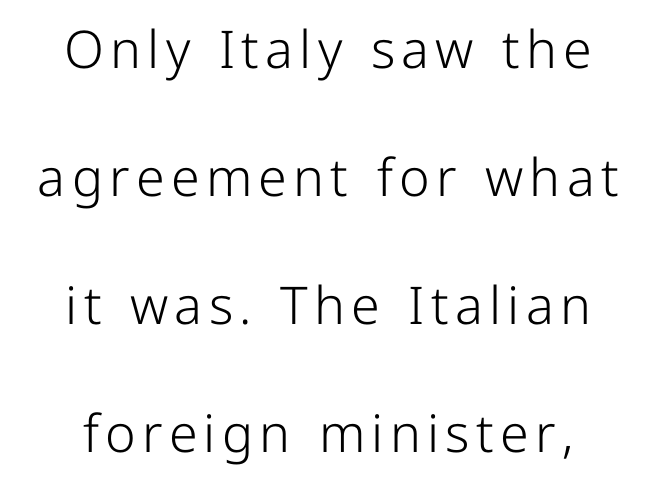
Q: Is the text bold? A: No.
Q: Is the text italic (slanted)? A: No, it is upright.
Q: Is the typeface a serif or a sans-serif typeface? A: Sans-serif.
Q: Is the text underlined? A: No.
Q: Is the spacing between lines tight, normal or loose? A: Loose.
Q: Width (condensed, normal, or wide)? A: Normal.
Q: Stroke contrast? A: Low.
Q: x-height? A: Medium.
Q: Monospaced? A: No.
